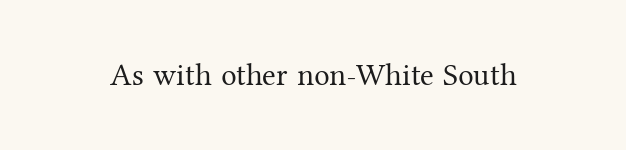
Q: Is the text bold? A: No.
Q: Is the text italic (slanted)? A: No, it is upright.
Q: Is the typeface a serif or a sans-serif typeface? A: Serif.
Q: Is the text underlined? A: No.
Q: Is the spacing between letters normal or unusually wide? A: Normal.
Q: Width (condensed, normal, or wide)? A: Normal.
Q: Stroke contrast? A: Medium.
Q: x-height? A: Medium.
Q: Monospaced? A: No.
